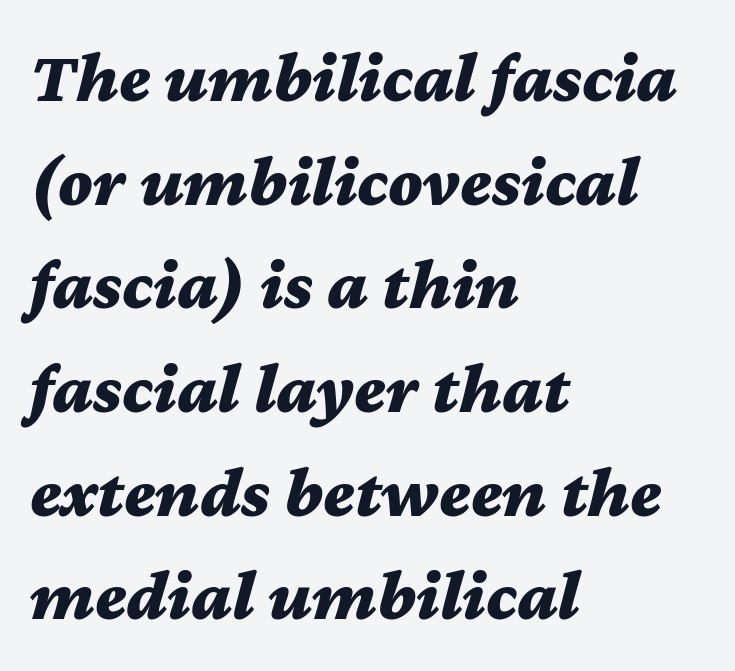
{"italic": "yes", "lean": "right", "slant_degrees": 12, "bold": "yes", "weight": "bold", "width": "wide", "stroke_contrast": "medium", "x_height": "medium", "monospaced": "no", "underline": "no", "align": "left", "line_spacing": "normal", "line_spacing_ratio": 1.44, "letter_spacing": "normal", "letter_spacing_em": 0.0, "glyph_px": 72}
